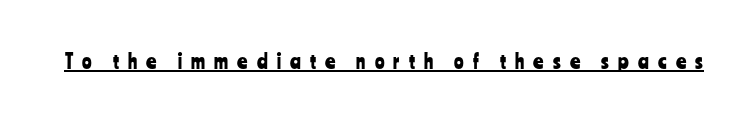
{"italic": "no", "underline": "yes", "letter_spacing": "wide", "letter_spacing_em": 0.46, "glyph_px": 20}
